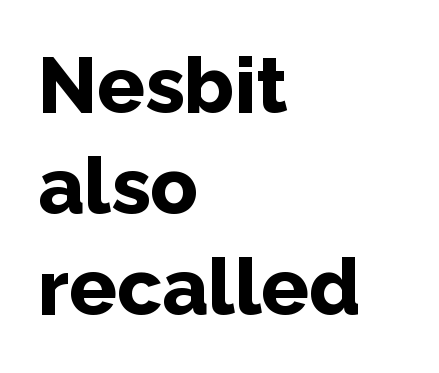
This is roman type, the default non-slanted kind. Reading down the column, the eye jumps a familiar distance to each next line. Where is the straight margin? On the left. This is sans-serif lettering, the kind often seen on screens and signage.
